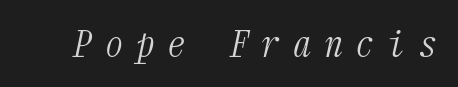
The image shows 36 px light, condensed serif type, italic (leaning right), monospaced; set unusually wide letter spacing (+0.37 em), not underlined; medium stroke contrast and a medium x-height.
